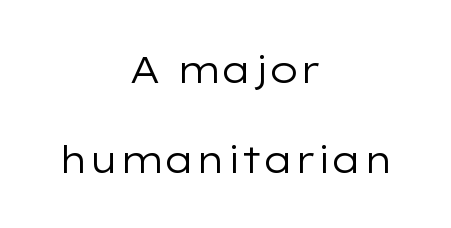
{"serif": "no", "italic": "no", "bold": "no", "weight": "regular", "width": "wide", "stroke_contrast": "low", "x_height": "medium", "monospaced": "no", "underline": "no", "align": "center", "line_spacing": "loose", "line_spacing_ratio": 2.36, "letter_spacing": "normal", "letter_spacing_em": 0.0, "glyph_px": 38}
